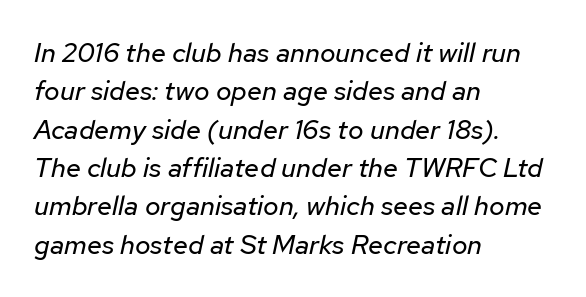
The image shows 27 px text type, italic (leaning right); set left-aligned, normal line spacing (1.42x), normal letter spacing, not underlined.
